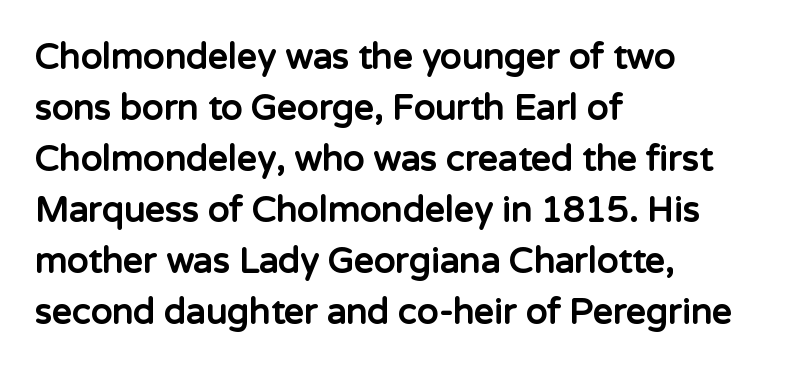
Q: Is the text bold? A: Yes.
Q: Is the text italic (slanted)? A: No, it is upright.
Q: Is the typeface a serif or a sans-serif typeface? A: Sans-serif.
Q: Is the text underlined? A: No.
Q: How is the paragraph aligned? A: Left-aligned.
Q: Is the spacing between letters normal or unusually wide? A: Normal.
Q: Is the spacing between lines tight, normal or loose? A: Normal.
Q: Width (condensed, normal, or wide)? A: Normal.
Q: Stroke contrast? A: Low.
Q: x-height? A: Medium.
Q: Monospaced? A: No.
